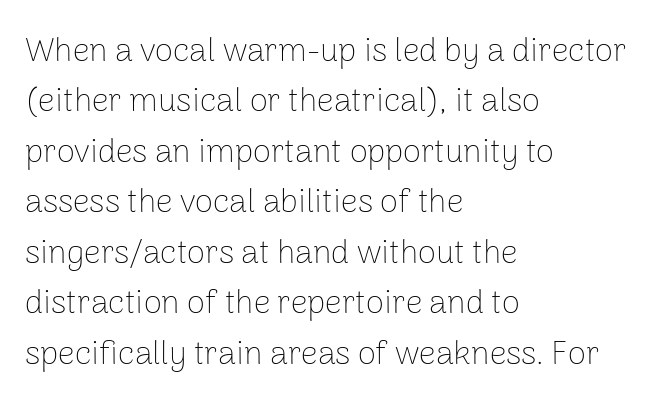
Q: Is the text bold? A: No.
Q: Is the text italic (slanted)? A: No, it is upright.
Q: Is the typeface a serif or a sans-serif typeface? A: Sans-serif.
Q: Is the text underlined? A: No.
Q: How is the paragraph aligned? A: Left-aligned.
Q: Is the spacing between letters normal or unusually wide? A: Normal.
Q: Is the spacing between lines tight, normal or loose? A: Normal.
Q: Width (condensed, normal, or wide)? A: Normal.
Q: Stroke contrast? A: Low.
Q: x-height? A: Medium.
Q: Monospaced? A: No.
